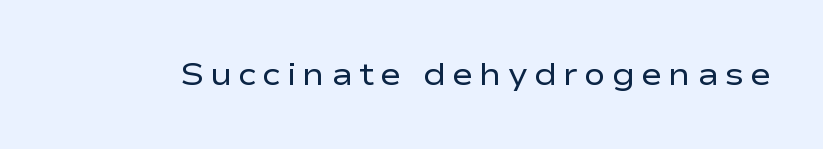
Looks like regular typesetting: each glyph gets only the width it needs. Stroke thickness stays within the range of a standard reading face or lighter. Only glyphs here, with clear space below each row. The characters display no serif detailing; their extremities are plain. Every character sits straight up, as roman type does.
